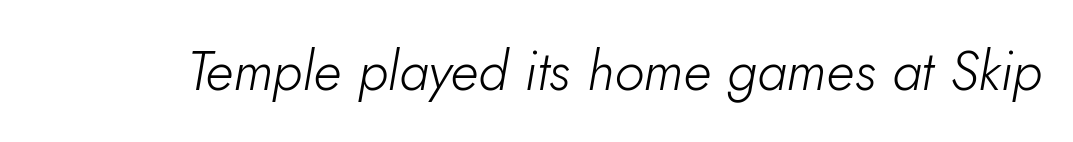
{"italic": "yes", "lean": "right", "slant_degrees": 5, "bold": "no", "weight": "light", "width": "normal", "stroke_contrast": "low", "x_height": "small", "monospaced": "no", "underline": "no", "letter_spacing": "normal", "letter_spacing_em": 0.0, "glyph_px": 55}
